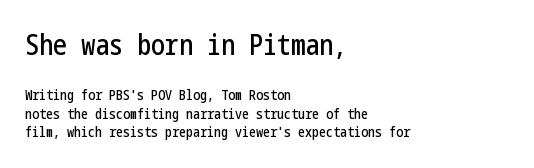
{"serif": "no", "italic": "no", "width": "condensed", "stroke_contrast": "low", "x_height": "medium", "underline": "no", "align": "left", "line_spacing": "normal", "line_spacing_ratio": 1.34, "letter_spacing": "normal", "letter_spacing_em": 0.0, "larger_block": "first", "size_ratio": 2.0, "glyph_px": 28}
